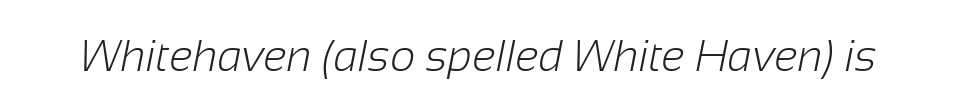
Q: Is the text bold? A: No.
Q: Is the typeface a serif or a sans-serif typeface? A: Sans-serif.
Q: Is the text underlined? A: No.
Q: Is the spacing between letters normal or unusually wide? A: Normal.
Q: Width (condensed, normal, or wide)? A: Normal.
Q: Stroke contrast? A: Low.
Q: x-height? A: Medium.
Q: Monospaced? A: No.
